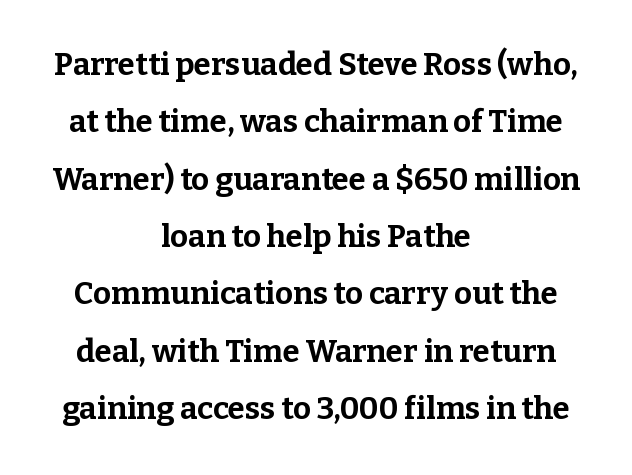
{"serif": "yes", "italic": "no", "bold": "yes", "weight": "bold", "width": "normal", "stroke_contrast": "low", "x_height": "medium", "monospaced": "no", "underline": "no", "align": "center", "line_spacing_ratio": 1.85, "letter_spacing": "normal", "letter_spacing_em": 0.0, "glyph_px": 31}
